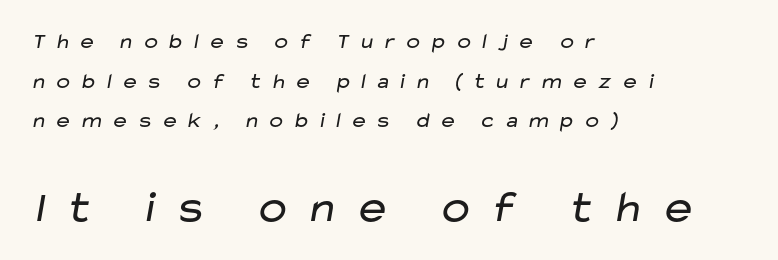
{"serif": "no", "bold": "no", "weight": "regular", "width": "wide", "stroke_contrast": "low", "x_height": "medium", "monospaced": "no", "underline": "no", "align": "left", "line_spacing_ratio": 1.8, "letter_spacing": "wide", "letter_spacing_em": 0.34, "larger_block": "second", "size_ratio": 2.05, "glyph_px": 45}
